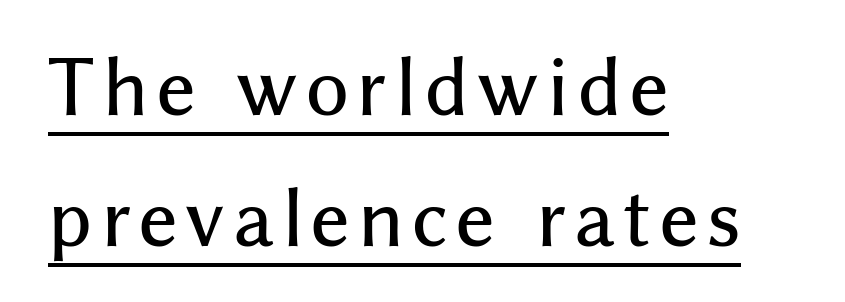
{"serif": "no", "italic": "no", "width": "normal", "stroke_contrast": "medium", "x_height": "medium", "monospaced": "no", "underline": "yes", "align": "left", "line_spacing_ratio": 1.77, "glyph_px": 74}
